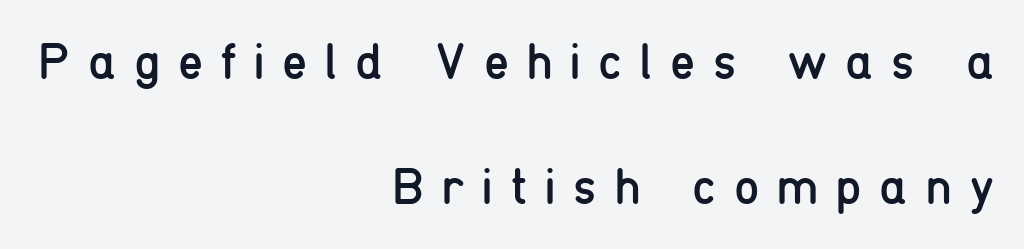
Q: Is the text bold? A: No.
Q: Is the text italic (slanted)? A: No, it is upright.
Q: Is the typeface a serif or a sans-serif typeface? A: Sans-serif.
Q: Is the text underlined? A: No.
Q: How is the paragraph aligned? A: Right-aligned.
Q: Is the spacing between letters normal or unusually wide? A: Unusually wide.
Q: Is the spacing between lines tight, normal or loose? A: Loose.
Q: Width (condensed, normal, or wide)? A: Condensed.
Q: Stroke contrast? A: Low.
Q: x-height? A: Medium.
Q: Monospaced? A: No.
